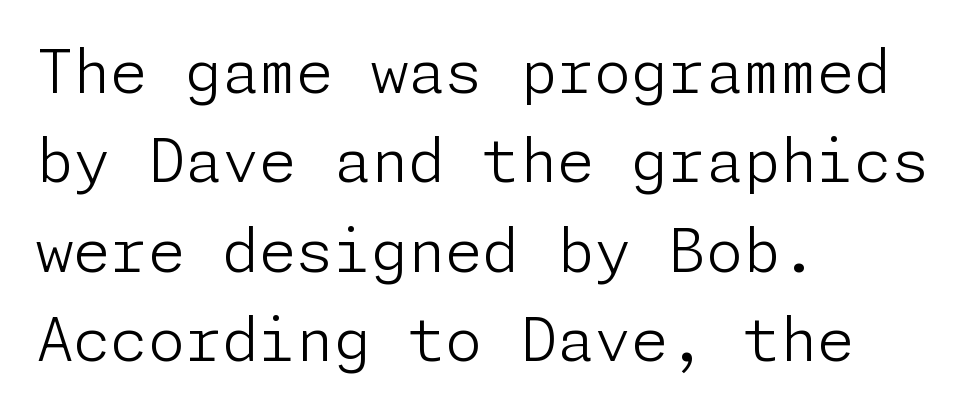
The image shows 60 px light sans-serif type, upright; set left-aligned, normal line spacing (1.49x), normal letter spacing, not underlined; low stroke contrast and a medium x-height.
